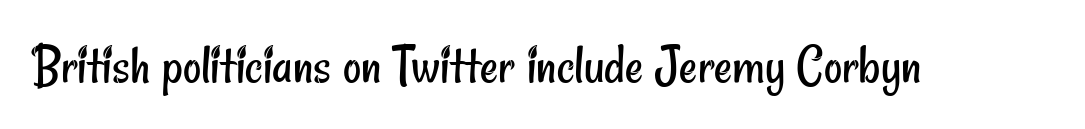
The type family on display is of the sans-serif kind. A light-to-regular cut is what we see here. Underlining? Definitely not there. Glyph-to-glyph distance matches everyday printed text. Varying glyph widths throughout — classic text-font behaviour.
